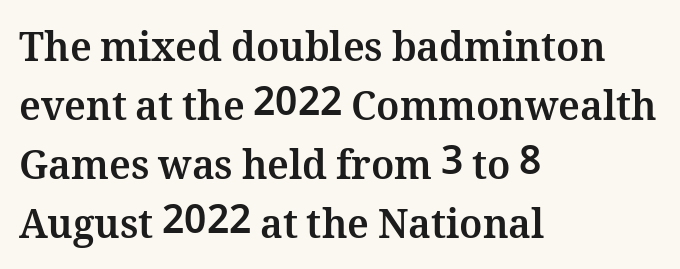
The image shows 39 px bold type, upright; set left-aligned, normal line spacing (1.51x), normal letter spacing, not underlined; medium stroke contrast and a medium x-height.
